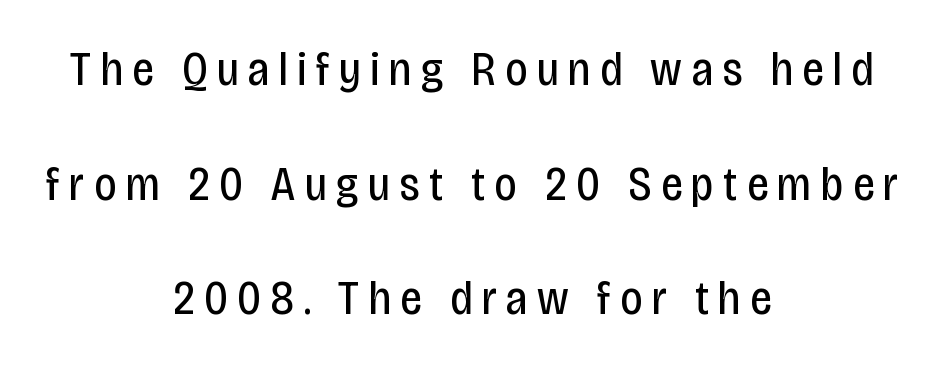
{"serif": "no", "italic": "no", "bold": "no", "weight": "regular", "width": "condensed", "stroke_contrast": "low", "x_height": "large", "monospaced": "no", "underline": "no", "align": "center", "line_spacing": "loose", "line_spacing_ratio": 2.39, "letter_spacing": "wide", "letter_spacing_em": 0.2, "glyph_px": 48}
